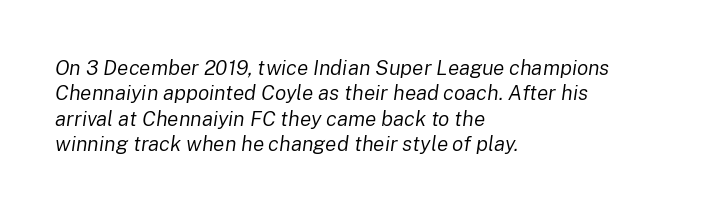
Q: Is the text bold? A: No.
Q: Is the text italic (slanted)? A: Yes, it leans right by about 8 degrees.
Q: Is the text underlined? A: No.
Q: How is the paragraph aligned? A: Left-aligned.
Q: Is the spacing between letters normal or unusually wide? A: Normal.
